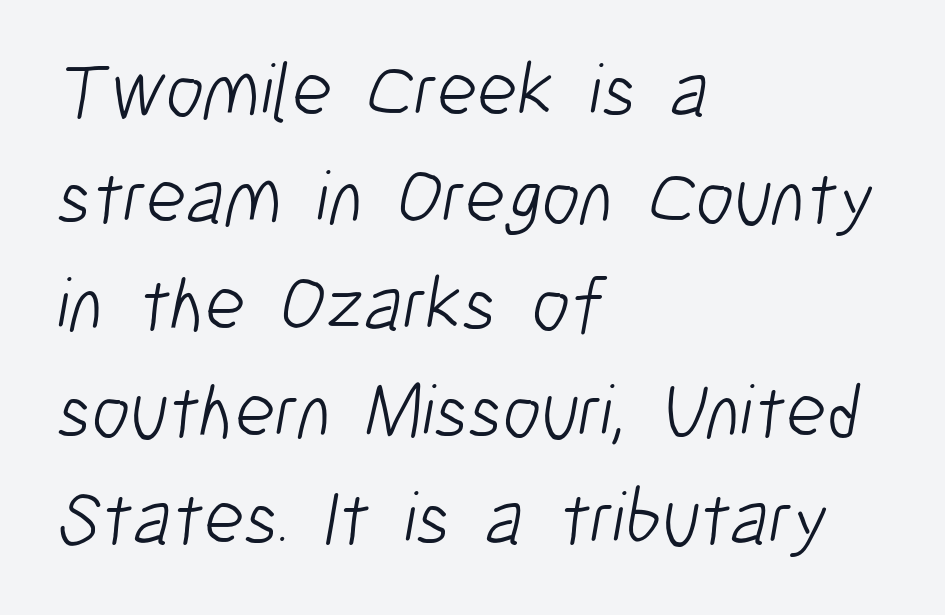
{"serif": "no", "bold": "no", "weight": "light", "width": "condensed", "stroke_contrast": "low", "x_height": "medium", "monospaced": "no", "underline": "no", "align": "left", "line_spacing": "normal", "line_spacing_ratio": 1.39, "letter_spacing": "normal", "letter_spacing_em": 0.0, "glyph_px": 77}
